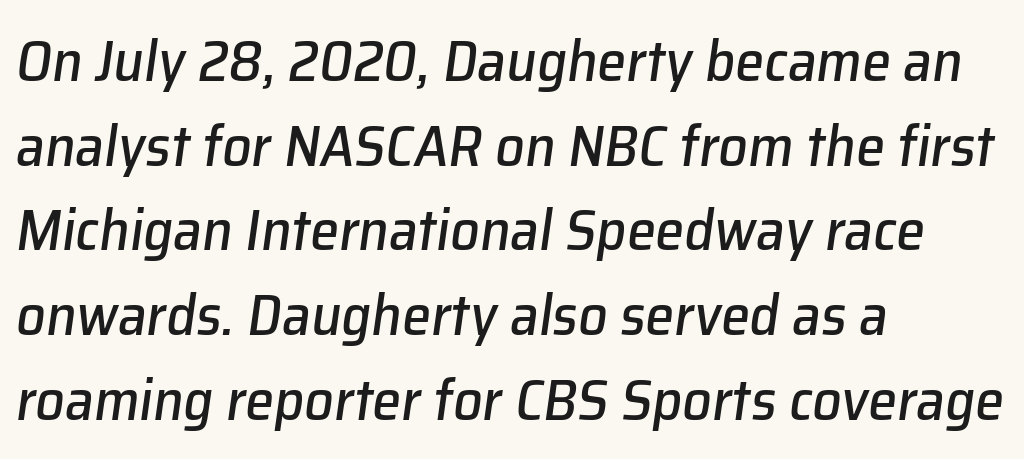
Q: Is the text italic (slanted)? A: Yes, it leans right by about 8 degrees.
Q: Is the text underlined? A: No.
Q: How is the paragraph aligned? A: Left-aligned.
Q: Is the spacing between letters normal or unusually wide? A: Normal.
Q: Is the spacing between lines tight, normal or loose? A: Normal.
Q: Width (condensed, normal, or wide)? A: Normal.
Q: Stroke contrast? A: Low.
Q: x-height? A: Medium.
Q: Monospaced? A: No.
